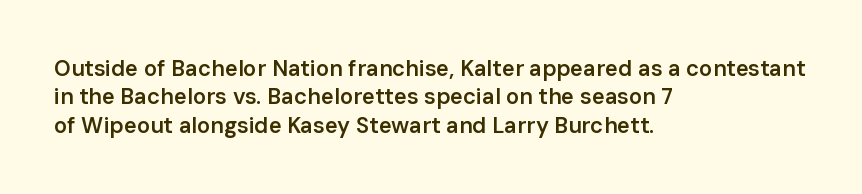
Tall strokes in this sample are plumb rather than angled. Caption: multi-line text, flush left, ragged right. Underline: absent. No extra tracking has been applied to these lines. The passage shown stacks its lines at a standard gap.
